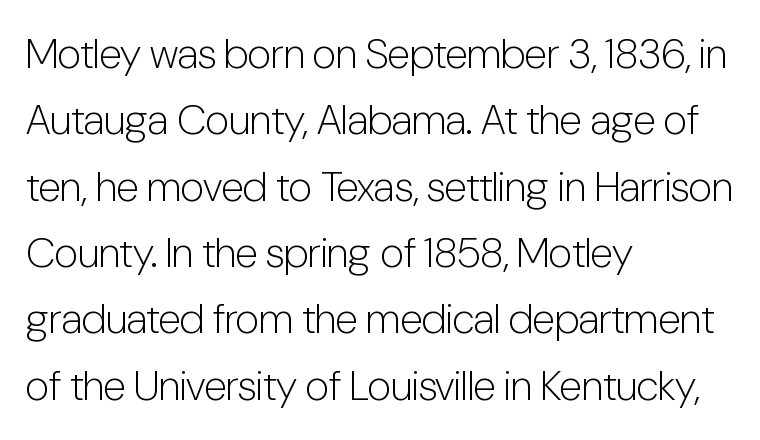
{"serif": "no", "italic": "no", "bold": "no", "weight": "light", "width": "condensed", "stroke_contrast": "low", "x_height": "medium", "monospaced": "no", "underline": "no", "align": "left", "line_spacing": "normal", "line_spacing_ratio": 1.58, "letter_spacing": "normal", "letter_spacing_em": 0.0, "glyph_px": 42}
